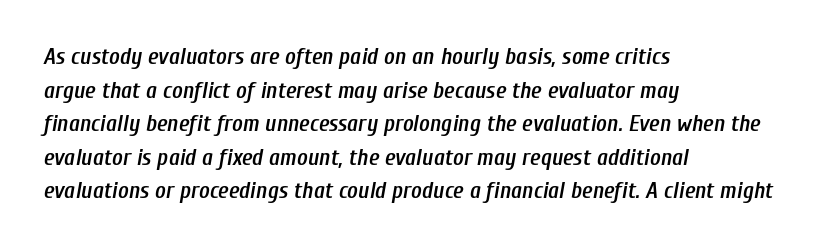
Q: Is the text bold? A: Semi-bold.
Q: Is the text italic (slanted)? A: Yes, it leans right by about 10 degrees.
Q: Is the text underlined? A: No.
Q: How is the paragraph aligned? A: Left-aligned.
Q: Is the spacing between letters normal or unusually wide? A: Normal.
Q: Is the spacing between lines tight, normal or loose? A: Normal.
